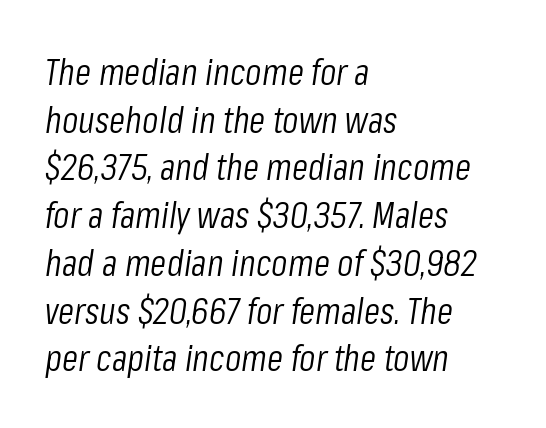
The image shows 37 px light, condensed type, italic (leaning right); set left-aligned, normal line spacing (1.29x), normal letter spacing, not underlined; low stroke contrast and a medium x-height.
